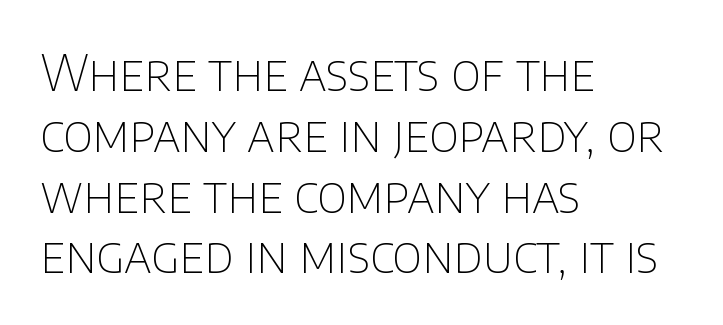
Italic: no, the glyphs are upright roman. The rendering uses natural spacing where letterforms have individual widths. Has an underline been added? It has not. Stems here are at most as thick as an everyday book face.
